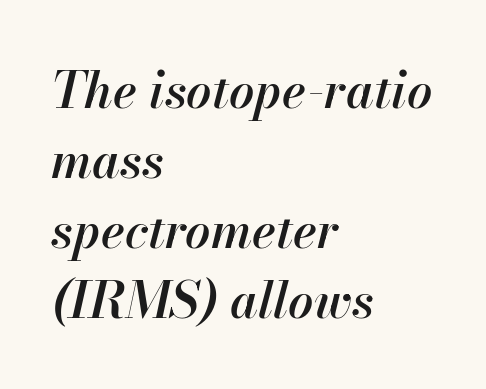
The image shows 50 px semibold type, italic (leaning right); set left-aligned, normal line spacing (1.4x), normal letter spacing, not underlined; high stroke contrast and a small x-height.
